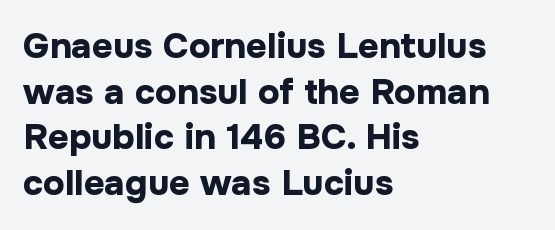
{"serif": "no", "italic": "no", "bold": "yes", "weight": "bold", "width": "normal", "stroke_contrast": "low", "x_height": "medium", "monospaced": "no", "underline": "no", "align": "left", "line_spacing": "normal", "line_spacing_ratio": 1.27, "letter_spacing": "normal", "letter_spacing_em": 0.0, "glyph_px": 36}
